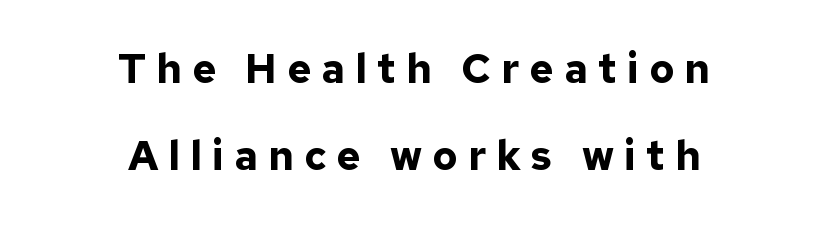
Q: Is the text bold? A: Yes.
Q: Is the text italic (slanted)? A: No, it is upright.
Q: Is the typeface a serif or a sans-serif typeface? A: Sans-serif.
Q: Is the text underlined? A: No.
Q: How is the paragraph aligned? A: Centered.
Q: Is the spacing between letters normal or unusually wide? A: Unusually wide.
Q: Is the spacing between lines tight, normal or loose? A: Loose.
Q: Width (condensed, normal, or wide)? A: Normal.
Q: Stroke contrast? A: Low.
Q: x-height? A: Medium.
Q: Monospaced? A: No.
